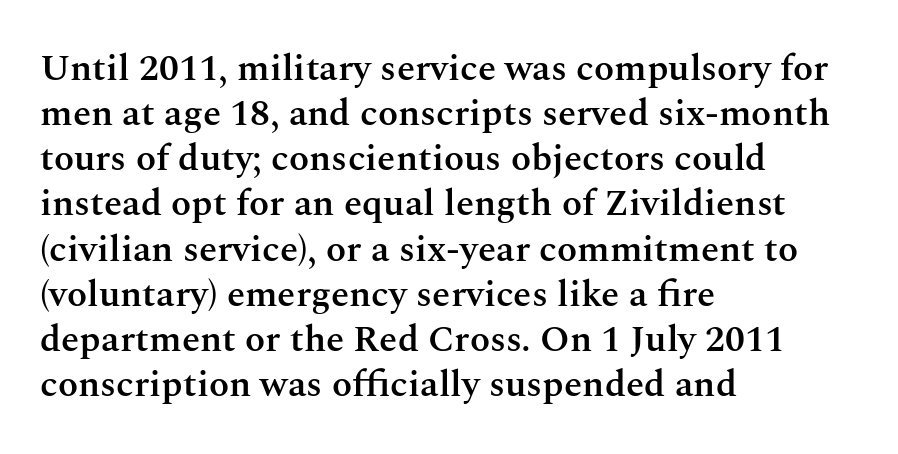
Varying glyph widths throughout — classic text-font behaviour. Firm but not heavy-handed strokes: this text is semibold. Here the glyphs are tracked normally, forming tight word shapes. Horizontal alignment here is leftward, the default for most running prose.
